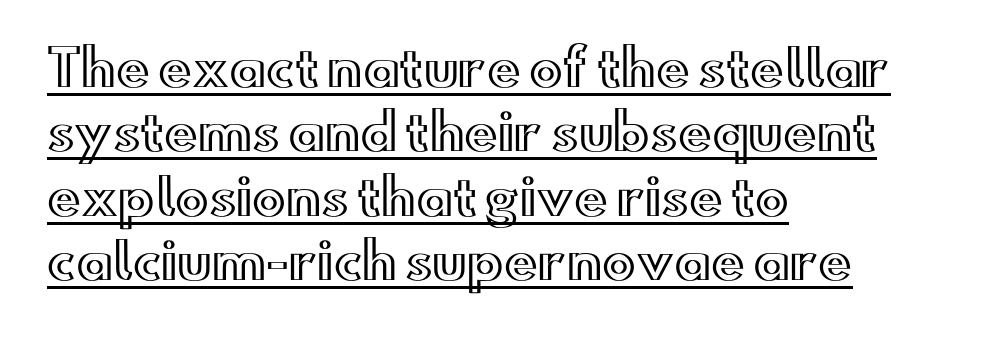
Compared with typical paragraphs, the rows here are spaced about the same. How are the letters spaced? Ordinarily, with no added tracking. Compared with undecorated copy, this sample adds a rule below the words. Proportional: the letters do not fall into vertical columns. Horizontal alignment here is leftward, the default for most running prose.
